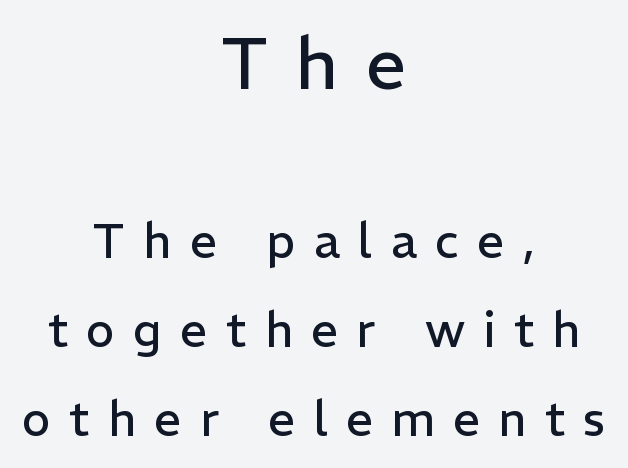
Q: Is the text bold? A: No.
Q: Is the text italic (slanted)? A: No, it is upright.
Q: Is the typeface a serif or a sans-serif typeface? A: Sans-serif.
Q: Is the text underlined? A: No.
Q: How is the paragraph aligned? A: Centered.
Q: Is the spacing between letters normal or unusually wide? A: Unusually wide.
Q: Which block of text is set in a larger size, the first (top) or the second (bottom)? A: The first (top) one.
Q: Width (condensed, normal, or wide)? A: Normal.
Q: Stroke contrast? A: Low.
Q: x-height? A: Medium.
Q: Monospaced? A: No.
